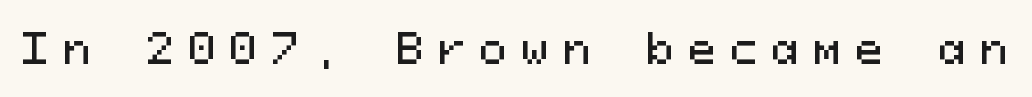
{"serif": "no", "italic": "no", "width": "normal", "stroke_contrast": "medium", "x_height": "medium", "monospaced": "yes", "underline": "no", "letter_spacing": "wide", "letter_spacing_em": 0.35, "glyph_px": 41}
